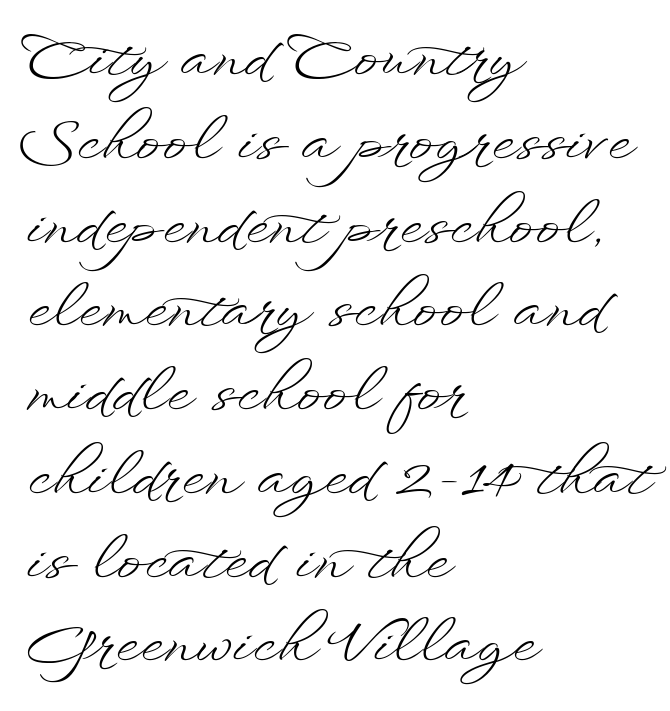
The image shows 59 px light, wide type; set left-aligned, normal line spacing (1.42x), normal letter spacing, not underlined; low stroke contrast and a small x-height.
